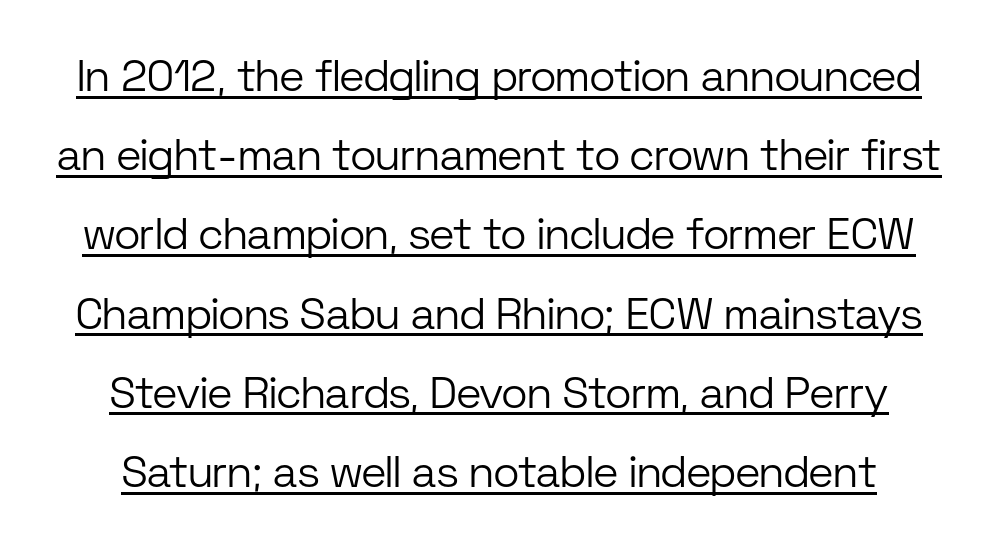
The image shows 44 px light sans-serif type, upright; set line spacing 1.8x, normal letter spacing, underlined; low stroke contrast and a medium x-height.
